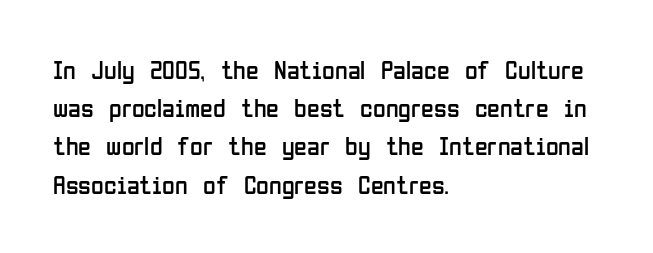
The image shows 26 px text type, upright; set left-aligned, normal line spacing (1.47x), normal letter spacing, not underlined.
